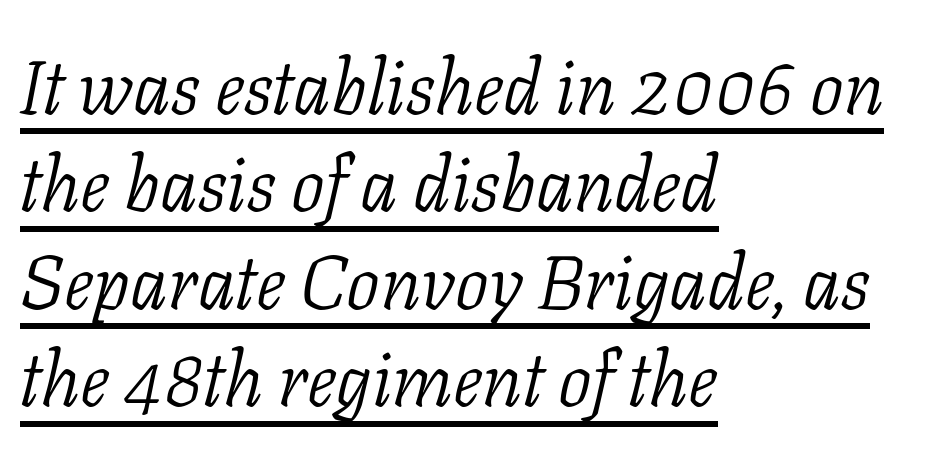
This sample keeps an unexceptional amount of space between lines. One-word summary of the alignment: left. Think of a printed novel: that variable character pitch is what you see here. Heft: none added — not bold. The passage shown is underscored from start to finish. Observe the serifs anchoring each vertical stroke in this sample.
